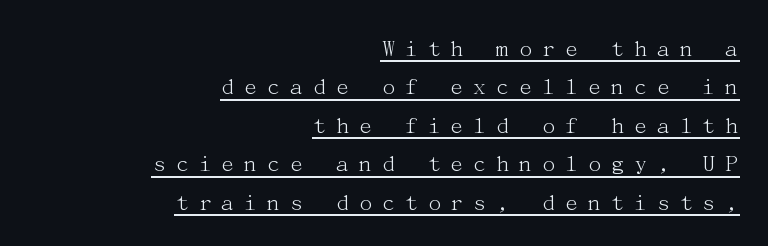
The image shows 25 px text type, upright; set right-aligned, normal line spacing (1.54x), unusually wide letter spacing (+0.33 em), underlined.
